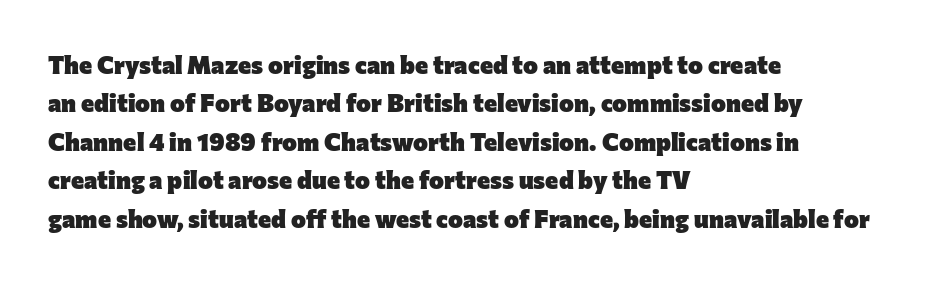
The image shows 25 px bold type, upright; set left-aligned, normal line spacing (1.54x), normal letter spacing, not underlined.
